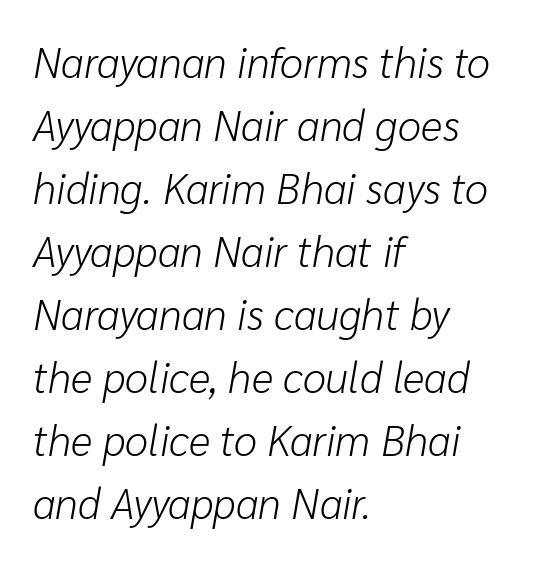
{"italic": "yes", "lean": "right", "slant_degrees": 10, "bold": "no", "weight": "light", "width": "normal", "stroke_contrast": "low", "x_height": "medium", "monospaced": "no", "underline": "no", "align": "left", "line_spacing": "normal", "line_spacing_ratio": 1.5, "letter_spacing": "normal", "letter_spacing_em": 0.0, "glyph_px": 42}
